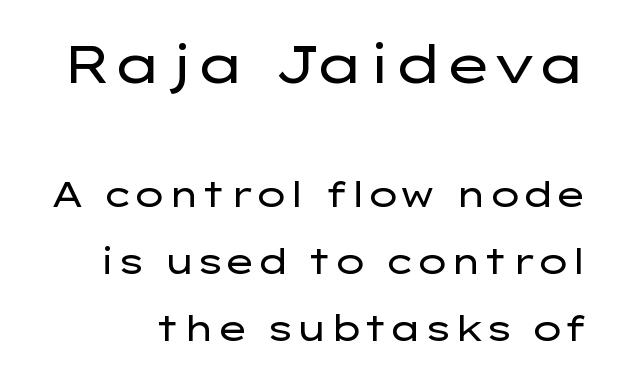
{"serif": "no", "italic": "no", "bold": "no", "weight": "regular", "width": "wide", "stroke_contrast": "low", "x_height": "medium", "monospaced": "no", "underline": "no", "line_spacing": "loose", "line_spacing_ratio": 1.91, "letter_spacing": "normal", "letter_spacing_em": 0.0, "larger_block": "first", "size_ratio": 1.49, "glyph_px": 52}
